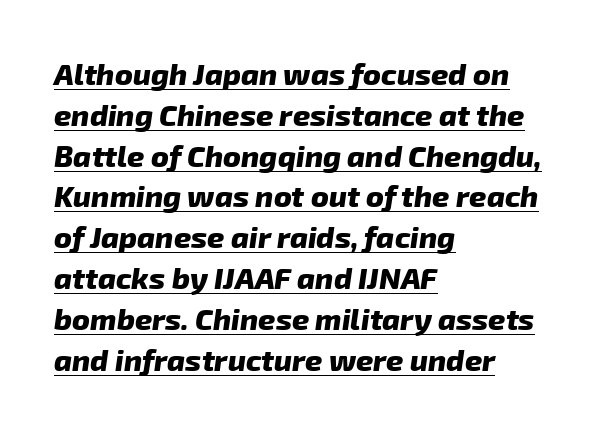
Q: Is the text bold? A: Yes.
Q: Is the typeface a serif or a sans-serif typeface? A: Sans-serif.
Q: Is the text underlined? A: Yes.
Q: How is the paragraph aligned? A: Left-aligned.
Q: Is the spacing between letters normal or unusually wide? A: Normal.
Q: Is the spacing between lines tight, normal or loose? A: Normal.
Q: Width (condensed, normal, or wide)? A: Normal.
Q: Stroke contrast? A: Low.
Q: x-height? A: Medium.
Q: Monospaced? A: No.
